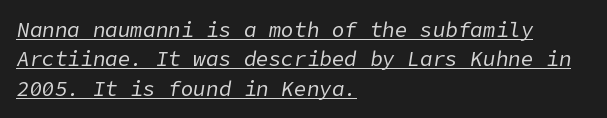
Q: Is the text bold? A: No.
Q: Is the text italic (slanted)? A: Yes, it leans right by about 9 degrees.
Q: Is the text underlined? A: Yes.
Q: How is the paragraph aligned? A: Left-aligned.
Q: Is the spacing between letters normal or unusually wide? A: Normal.
Q: Is the spacing between lines tight, normal or loose? A: Normal.
